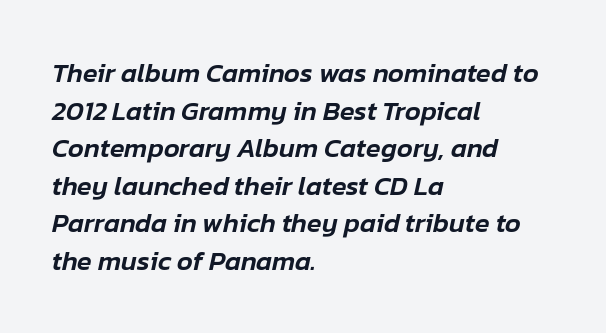
Q: Is the text italic (slanted)? A: Yes, it leans right by about 12 degrees.
Q: Is the text underlined? A: No.
Q: How is the paragraph aligned? A: Left-aligned.
Q: Is the spacing between letters normal or unusually wide? A: Normal.
Q: Is the spacing between lines tight, normal or loose? A: Normal.
